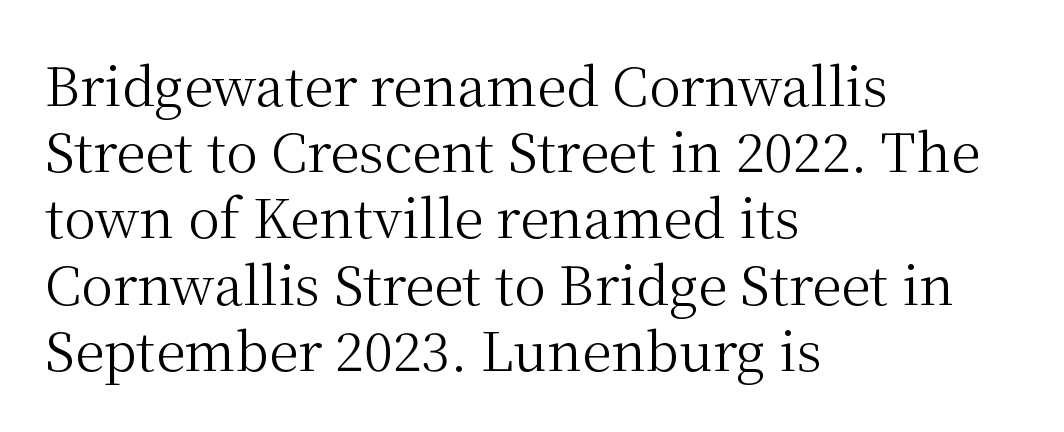
{"serif": "yes", "italic": "no", "bold": "no", "weight": "regular", "width": "normal", "stroke_contrast": "medium", "x_height": "medium", "monospaced": "no", "underline": "no", "align": "left", "line_spacing": "normal", "line_spacing_ratio": 1.25, "letter_spacing": "normal", "letter_spacing_em": 0.0, "glyph_px": 53}
